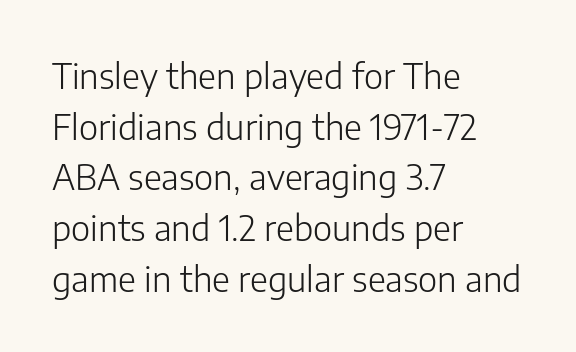
{"serif": "no", "italic": "no", "bold": "no", "weight": "light", "width": "normal", "stroke_contrast": "low", "x_height": "medium", "monospaced": "no", "underline": "no", "align": "left", "line_spacing": "normal", "line_spacing_ratio": 1.45, "letter_spacing": "normal", "letter_spacing_em": 0.0, "glyph_px": 35}
